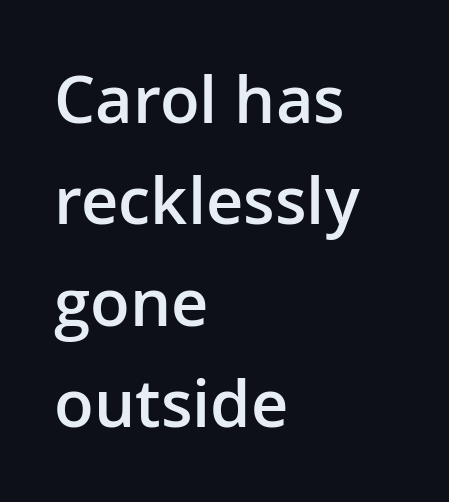
The image shows 65 px semibold sans-serif type, upright; set left-aligned, normal line spacing (1.56x), normal letter spacing, not underlined; low stroke contrast and a medium x-height.
